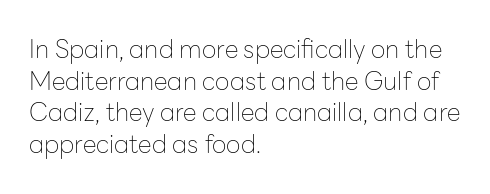
Q: Is the text bold? A: No.
Q: Is the text italic (slanted)? A: No, it is upright.
Q: Is the text underlined? A: No.
Q: How is the paragraph aligned? A: Left-aligned.
Q: Is the spacing between letters normal or unusually wide? A: Normal.
Q: Is the spacing between lines tight, normal or loose? A: Normal.
